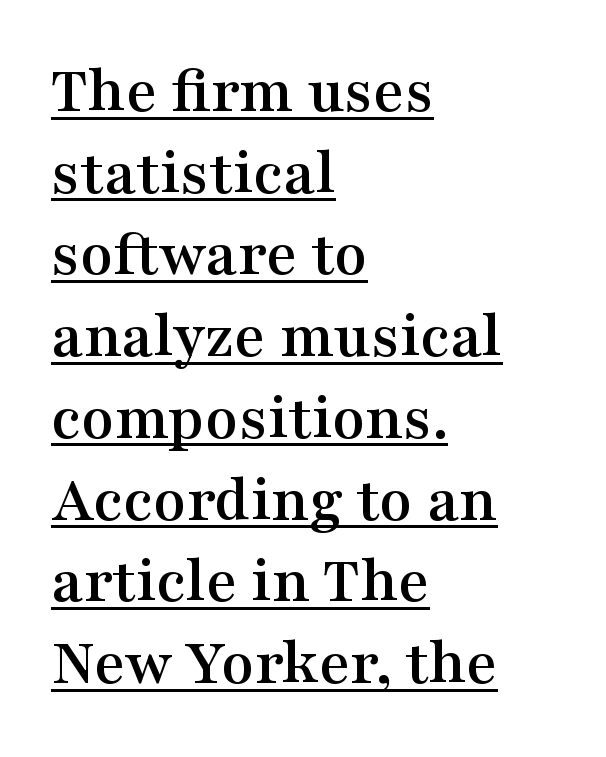
The compositor pushed each line to the left boundary. Varying glyph widths throughout — classic text-font behaviour. To sum up the face: it has serifs. Is there an underline? Yes — a line sits under the letters. It's the straight-up-and-down kind of type.
